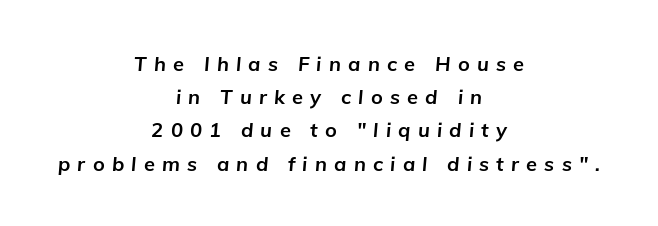
Q: Is the text bold? A: Yes.
Q: Is the text italic (slanted)? A: Yes, it leans right by about 5 degrees.
Q: Is the text underlined? A: No.
Q: How is the paragraph aligned? A: Centered.
Q: Is the spacing between letters normal or unusually wide? A: Unusually wide.
Q: Is the spacing between lines tight, normal or loose? A: Normal.
